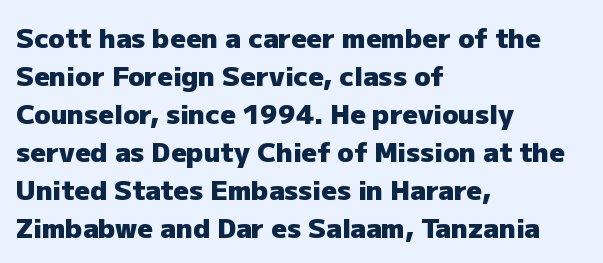
Q: Is the text bold? A: Yes.
Q: Is the text italic (slanted)? A: No, it is upright.
Q: Is the text underlined? A: No.
Q: How is the paragraph aligned? A: Left-aligned.
Q: Is the spacing between letters normal or unusually wide? A: Normal.
Q: Is the spacing between lines tight, normal or loose? A: Normal.
